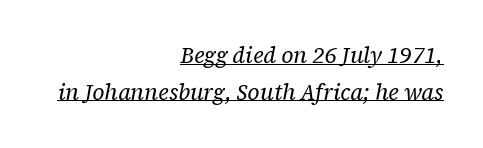
Q: Is the text bold? A: No.
Q: Is the text italic (slanted)? A: Yes, it leans right by about 12 degrees.
Q: Is the text underlined? A: Yes.
Q: How is the paragraph aligned? A: Right-aligned.
Q: Is the spacing between letters normal or unusually wide? A: Normal.
Q: Is the spacing between lines tight, normal or loose? A: Normal.
